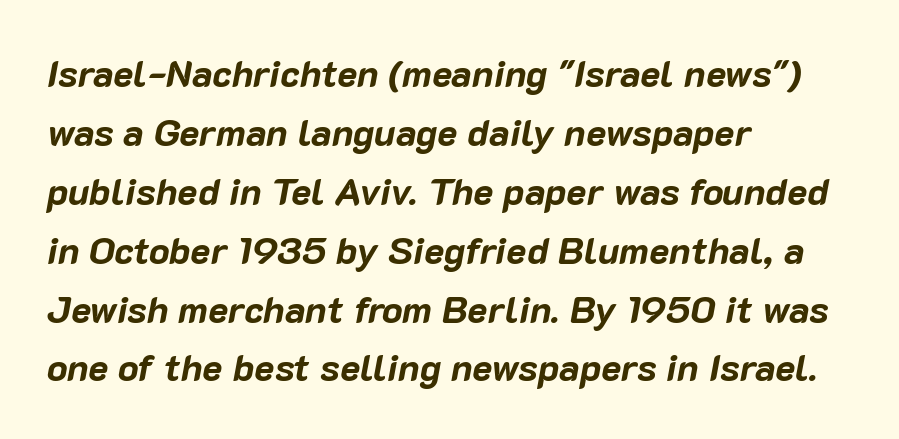
Italic: yes, the glyphs are oblique. Each glyph is drawn with heavy, bold strokes. Note the varied advance widths — an 'i' is clearly narrower than an 'm'. Each word holds together tightly as a unit, with standard inter-letter gaps.
